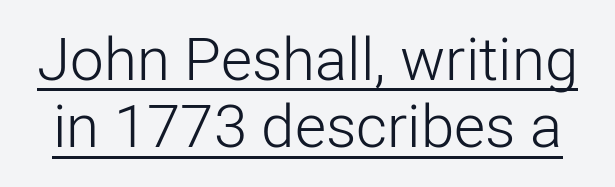
{"serif": "no", "italic": "no", "bold": "no", "weight": "light", "width": "normal", "stroke_contrast": "low", "x_height": "medium", "monospaced": "no", "underline": "yes", "line_spacing": "tight", "line_spacing_ratio": 1.12, "letter_spacing": "normal", "letter_spacing_em": 0.0, "glyph_px": 60}
